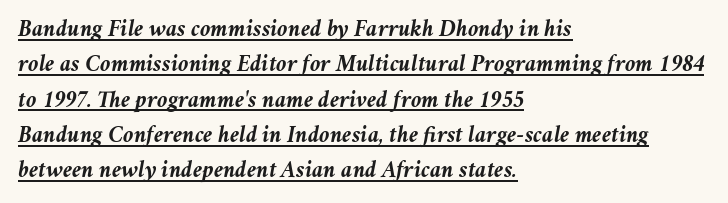
The image shows 24 px bold type, italic (leaning right); set left-aligned, normal line spacing (1.47x), normal letter spacing, underlined.
